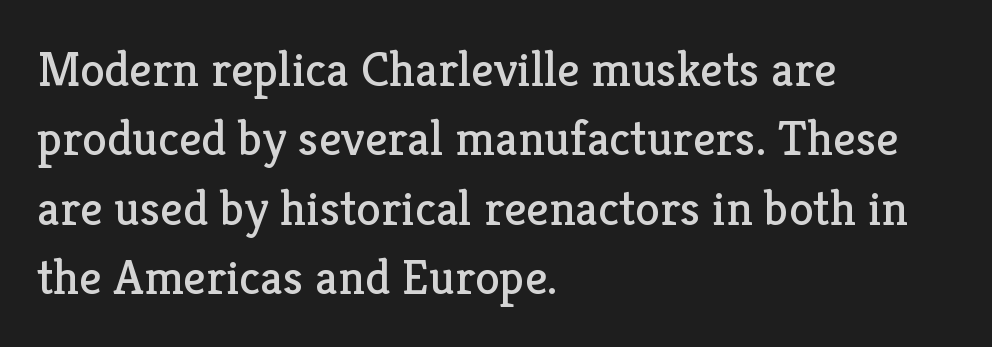
The compositor pushed each line to the left boundary. A normal amount of white space separates one row of letters from the next. This sample has the flowing, uneven cadence of proportional lettering. Just letters on the line, the space beneath them empty. The cut favours lightness, reaching ordinary text weight at its darkest. Does the lettering tilt? It doesn't — this is upright.
